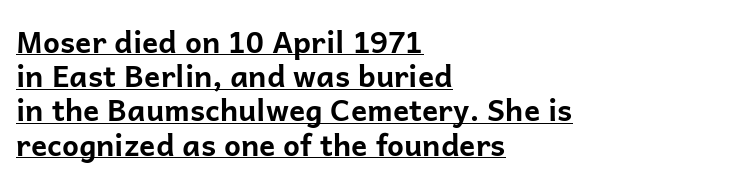
The image shows 30 px bold sans-serif type, upright; set left-aligned, tight line spacing (1.14x), normal letter spacing, underlined; low stroke contrast and a medium x-height.
